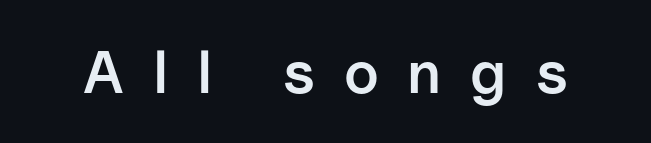
Q: Is the text bold? A: Semi-bold.
Q: Is the text italic (slanted)? A: No, it is upright.
Q: Is the typeface a serif or a sans-serif typeface? A: Sans-serif.
Q: Is the text underlined? A: No.
Q: Is the spacing between letters normal or unusually wide? A: Unusually wide.
Q: Width (condensed, normal, or wide)? A: Normal.
Q: Stroke contrast? A: Low.
Q: x-height? A: Medium.
Q: Monospaced? A: No.
